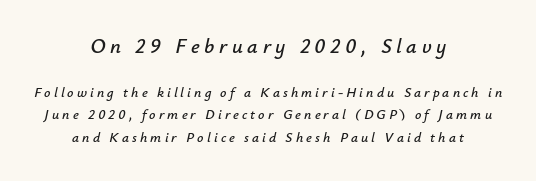
The image shows 21 px text type, italic (leaning right); set centered, normal line spacing (1.62x), unusually wide letter spacing (+0.22 em), not underlined; the first (top) block is 1.5x larger.
